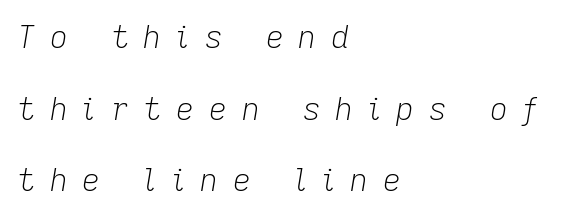
{"italic": "yes", "lean": "right", "slant_degrees": 9, "bold": "no", "weight": "light", "width": "normal", "stroke_contrast": "low", "x_height": "medium", "monospaced": "no", "underline": "no", "align": "left", "line_spacing": "loose", "line_spacing_ratio": 2.31, "letter_spacing": "wide", "letter_spacing_em": 0.48, "glyph_px": 31}
